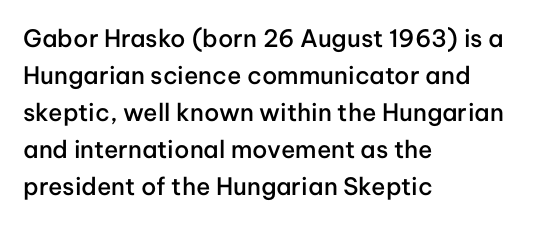
{"italic": "no", "bold": "semi", "underline": "no", "align": "left", "line_spacing": "normal", "line_spacing_ratio": 1.54, "letter_spacing": "normal", "letter_spacing_em": 0.0, "glyph_px": 24}
